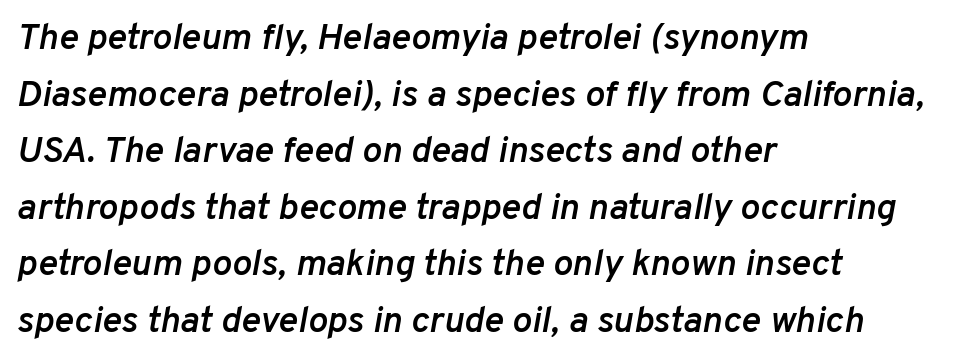
Q: Is the text bold? A: Semi-bold.
Q: Is the text italic (slanted)? A: Yes, it leans right by about 10 degrees.
Q: Is the text underlined? A: No.
Q: How is the paragraph aligned? A: Left-aligned.
Q: Is the spacing between letters normal or unusually wide? A: Normal.
Q: Is the spacing between lines tight, normal or loose? A: Normal.
Q: Width (condensed, normal, or wide)? A: Normal.
Q: Stroke contrast? A: Low.
Q: x-height? A: Medium.
Q: Monospaced? A: No.
